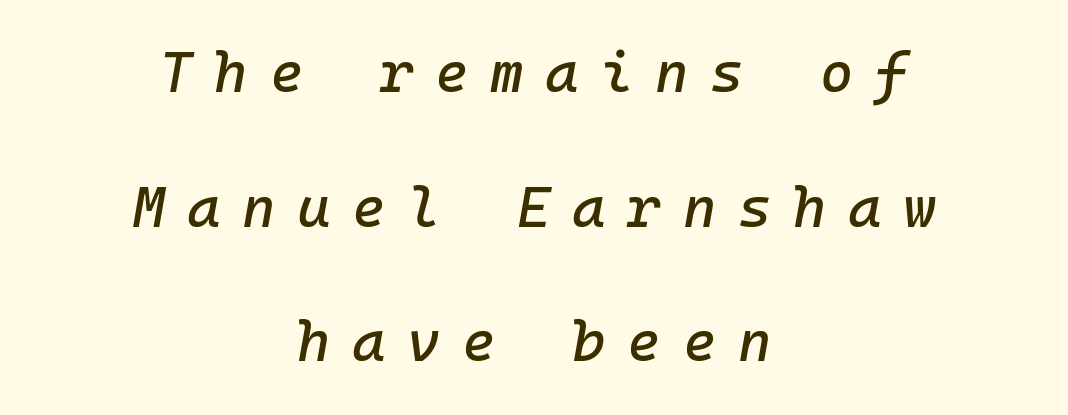
The image shows 57 px text type, italic (leaning right), monospaced; set centered, loose line spacing (2.36x), unusually wide letter spacing (+0.38 em), not underlined; low stroke contrast and a medium x-height.
